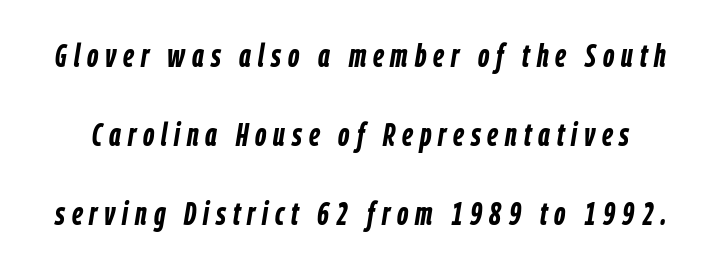
The image shows 33 px semibold, condensed type, italic (leaning right); set loose line spacing (2.4x), unusually wide letter spacing (+0.21 em), not underlined; low stroke contrast and a medium x-height.
